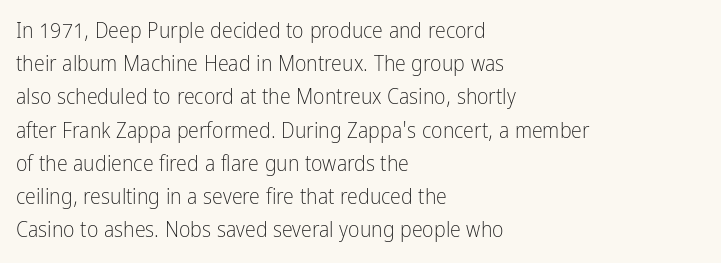
The image shows 22 px text type, upright; set left-aligned, normal line spacing (1.51x), normal letter spacing, not underlined.
